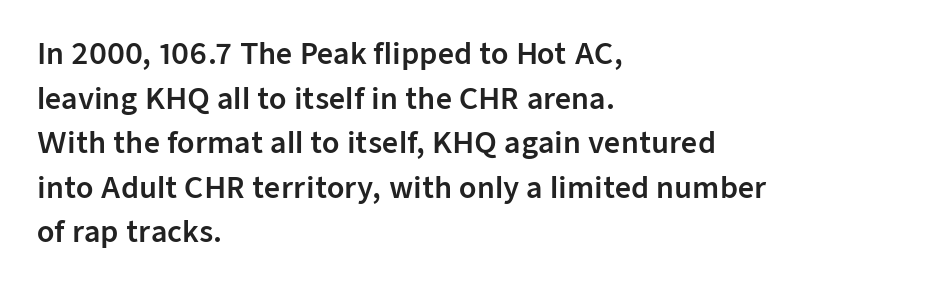
Q: Is the text italic (slanted)? A: No, it is upright.
Q: Is the typeface a serif or a sans-serif typeface? A: Sans-serif.
Q: Is the text underlined? A: No.
Q: How is the paragraph aligned? A: Left-aligned.
Q: Is the spacing between letters normal or unusually wide? A: Normal.
Q: Is the spacing between lines tight, normal or loose? A: Normal.
Q: Width (condensed, normal, or wide)? A: Normal.
Q: Stroke contrast? A: Low.
Q: x-height? A: Medium.
Q: Monospaced? A: No.
